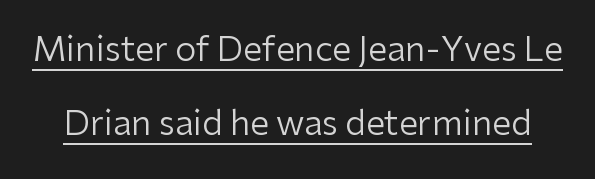
Q: Is the text bold? A: No.
Q: Is the text italic (slanted)? A: No, it is upright.
Q: Is the typeface a serif or a sans-serif typeface? A: Sans-serif.
Q: Is the text underlined? A: Yes.
Q: Is the spacing between letters normal or unusually wide? A: Normal.
Q: Is the spacing between lines tight, normal or loose? A: Loose.
Q: Width (condensed, normal, or wide)? A: Normal.
Q: Stroke contrast? A: Low.
Q: x-height? A: Medium.
Q: Monospaced? A: No.
